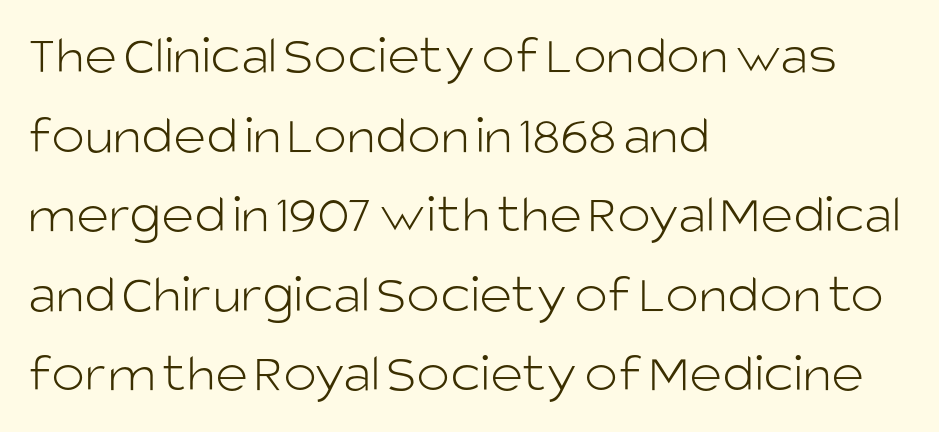
The image shows 56 px light sans-serif type, upright; set left-aligned, normal line spacing (1.42x), normal letter spacing, not underlined; low stroke contrast and a large x-height.
